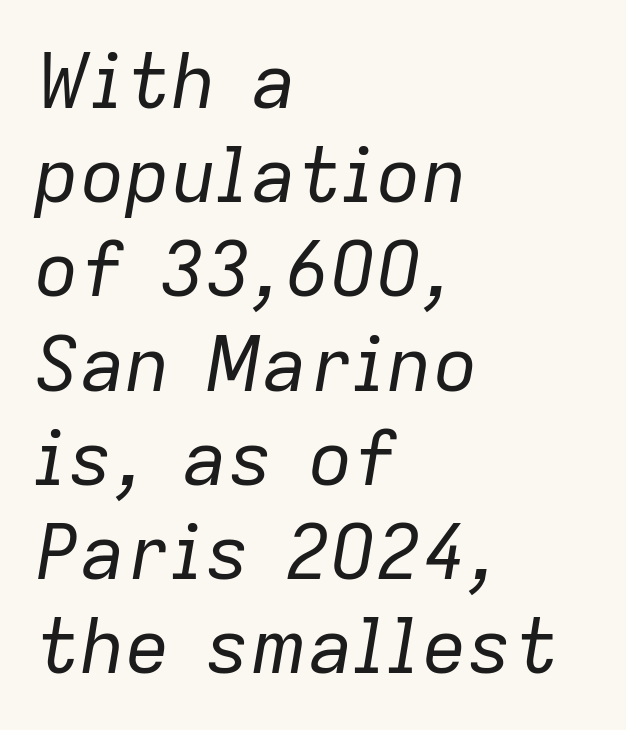
{"italic": "yes", "lean": "right", "slant_degrees": 9, "bold": "no", "weight": "regular", "width": "normal", "stroke_contrast": "low", "x_height": "medium", "monospaced": "no", "underline": "no", "align": "left", "line_spacing_ratio": 1.24, "letter_spacing": "normal", "letter_spacing_em": 0.0, "glyph_px": 76}
